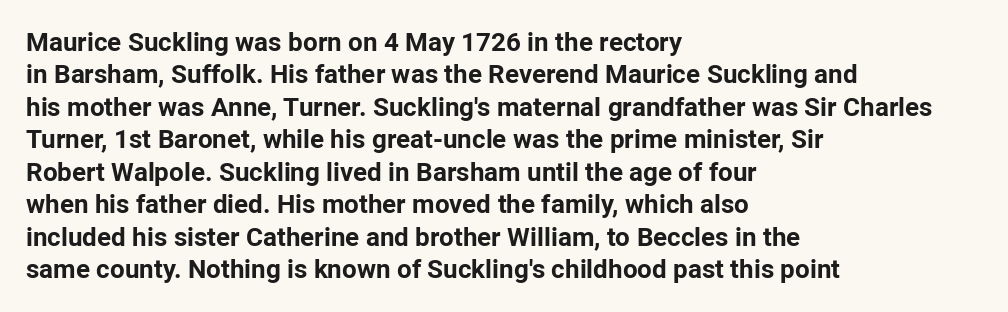
The image shows 26 px bold type, upright; set left-aligned, normal line spacing (1.25x), normal letter spacing, not underlined.
